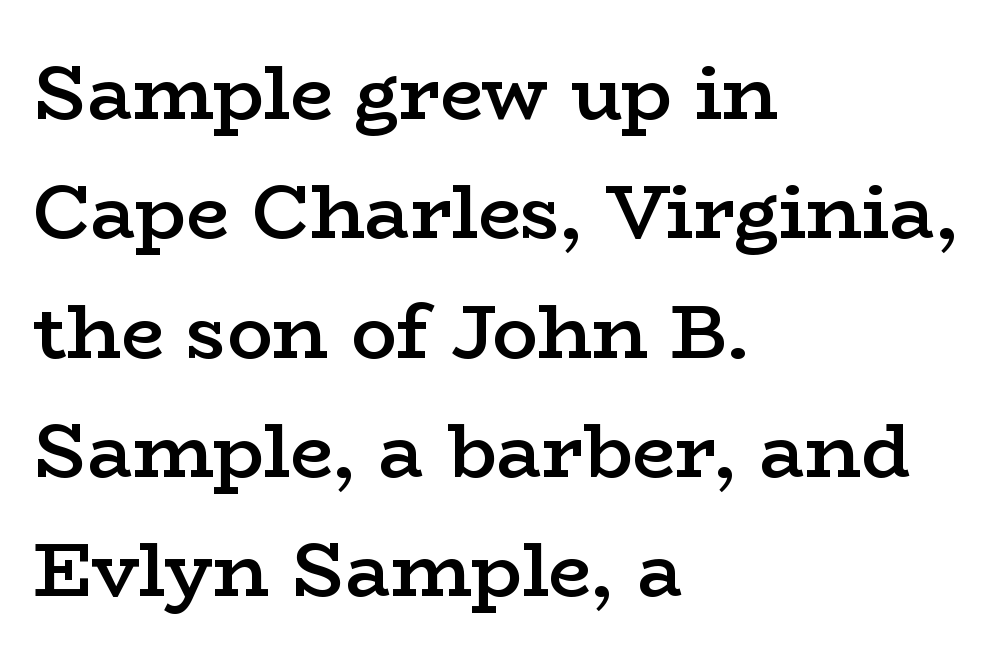
{"serif": "yes", "italic": "no", "bold": "semi", "weight": "semibold", "width": "wide", "stroke_contrast": "low", "x_height": "medium", "monospaced": "no", "underline": "no", "align": "left", "line_spacing": "normal", "line_spacing_ratio": 1.57, "letter_spacing": "normal", "letter_spacing_em": 0.0, "glyph_px": 76}
